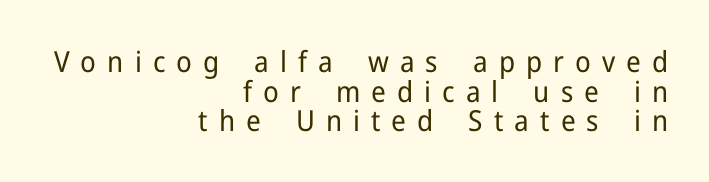
Caption: multi-line text, flush right, ragged left. Only glyphs here, with clear space below each row. Leading is clearly below the norm, producing a dense column. Regarding serifs, this sample does without them. Look at the tracking — it's clearly loosened, letters drifting apart.
